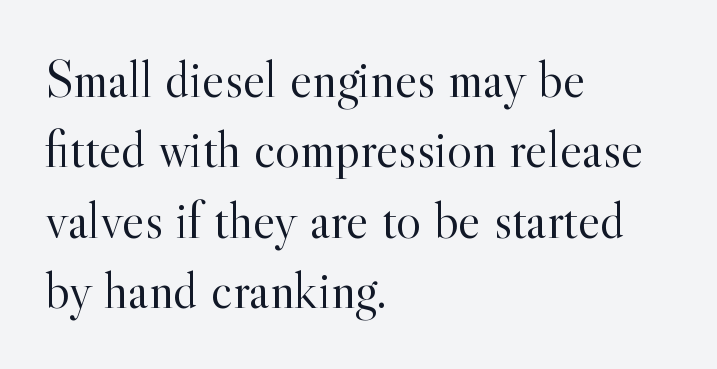
Q: Is the text bold? A: No.
Q: Is the text italic (slanted)? A: No, it is upright.
Q: Is the typeface a serif or a sans-serif typeface? A: Serif.
Q: Is the text underlined? A: No.
Q: How is the paragraph aligned? A: Left-aligned.
Q: Is the spacing between letters normal or unusually wide? A: Normal.
Q: Is the spacing between lines tight, normal or loose? A: Normal.
Q: Width (condensed, normal, or wide)? A: Normal.
Q: x-height? A: Small.
Q: Monospaced? A: No.
